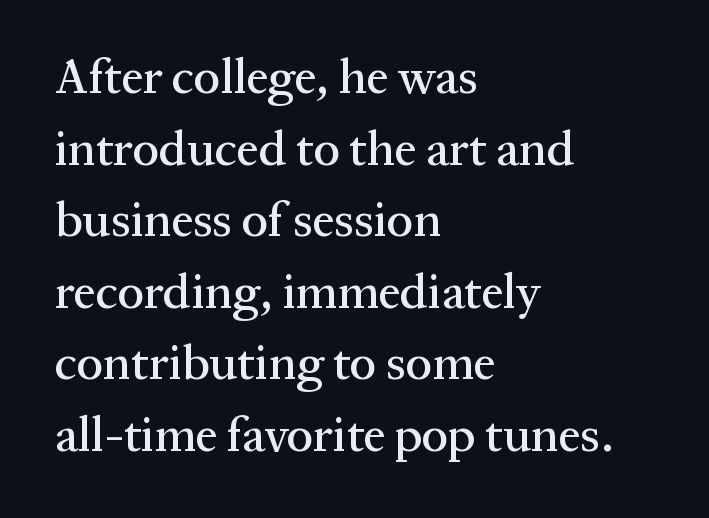
Q: Is the text italic (slanted)? A: No, it is upright.
Q: Is the typeface a serif or a sans-serif typeface? A: Serif.
Q: Is the text underlined? A: No.
Q: How is the paragraph aligned? A: Left-aligned.
Q: Is the spacing between letters normal or unusually wide? A: Normal.
Q: Is the spacing between lines tight, normal or loose? A: Normal.
Q: Width (condensed, normal, or wide)? A: Normal.
Q: Stroke contrast? A: Medium.
Q: x-height? A: Medium.
Q: Monospaced? A: No.
